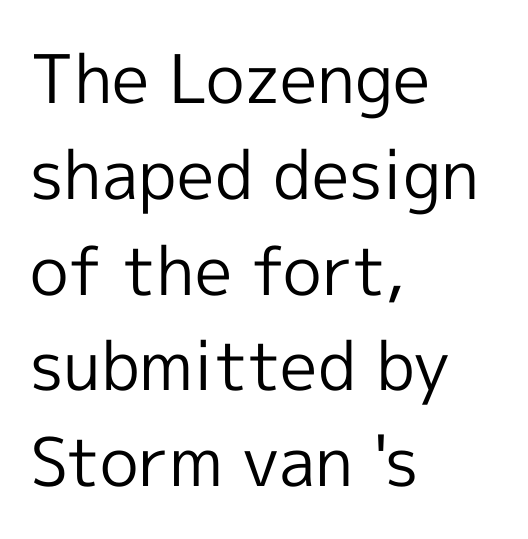
Q: Is the text bold? A: No.
Q: Is the text italic (slanted)? A: No, it is upright.
Q: Is the typeface a serif or a sans-serif typeface? A: Sans-serif.
Q: Is the text underlined? A: No.
Q: How is the paragraph aligned? A: Left-aligned.
Q: Is the spacing between letters normal or unusually wide? A: Normal.
Q: Is the spacing between lines tight, normal or loose? A: Normal.
Q: Width (condensed, normal, or wide)? A: Normal.
Q: x-height? A: Medium.
Q: Monospaced? A: No.
